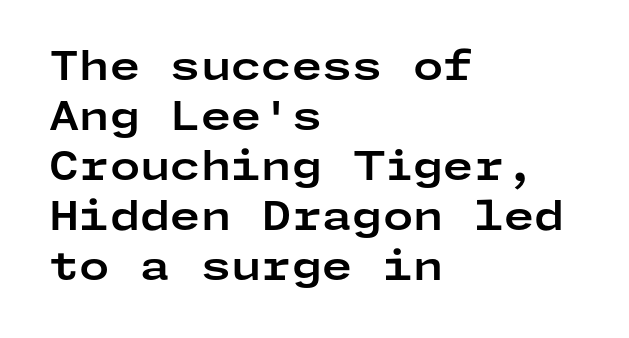
A normal amount of white space separates one row of letters from the next. This sample uses an upright cut, with every glyph sitting square on the baseline. In terms of letterform style, serifs are entirely absent. The letters are bold, with thick, heavy strokes.
